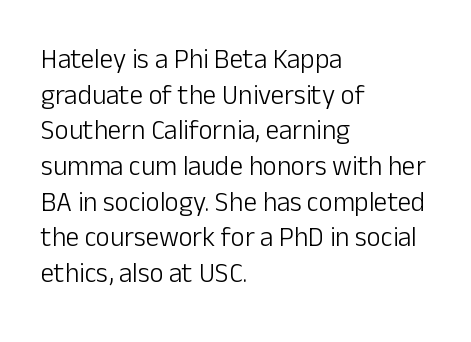
The image shows 27 px text type, upright; set left-aligned, normal line spacing (1.32x), normal letter spacing, not underlined.
